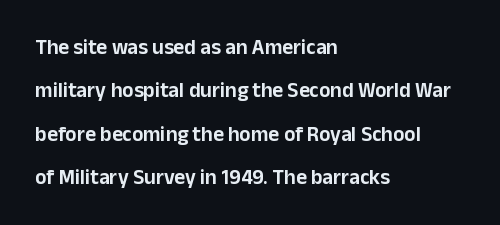
The image shows 21 px text type, upright; set left-aligned, loose line spacing (2.07x), normal letter spacing, not underlined.
